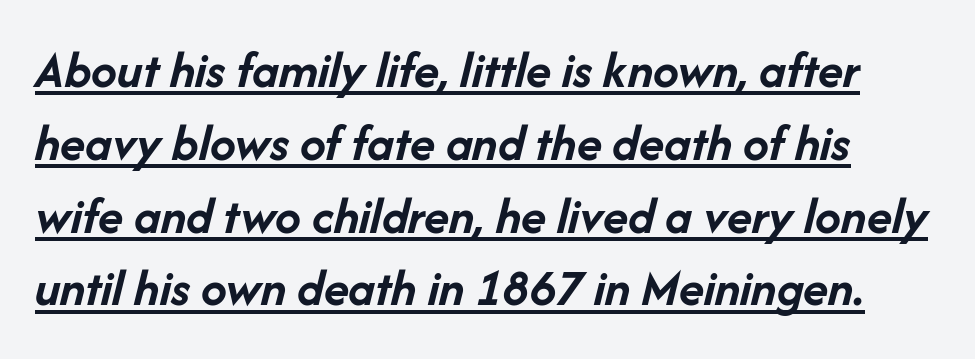
Q: Is the text bold? A: Yes.
Q: Is the text italic (slanted)? A: Yes, it leans right by about 14 degrees.
Q: Is the text underlined? A: Yes.
Q: Is the spacing between letters normal or unusually wide? A: Normal.
Q: Is the spacing between lines tight, normal or loose? A: Normal.
Q: Width (condensed, normal, or wide)? A: Normal.
Q: Stroke contrast? A: Low.
Q: x-height? A: Medium.
Q: Monospaced? A: No.
